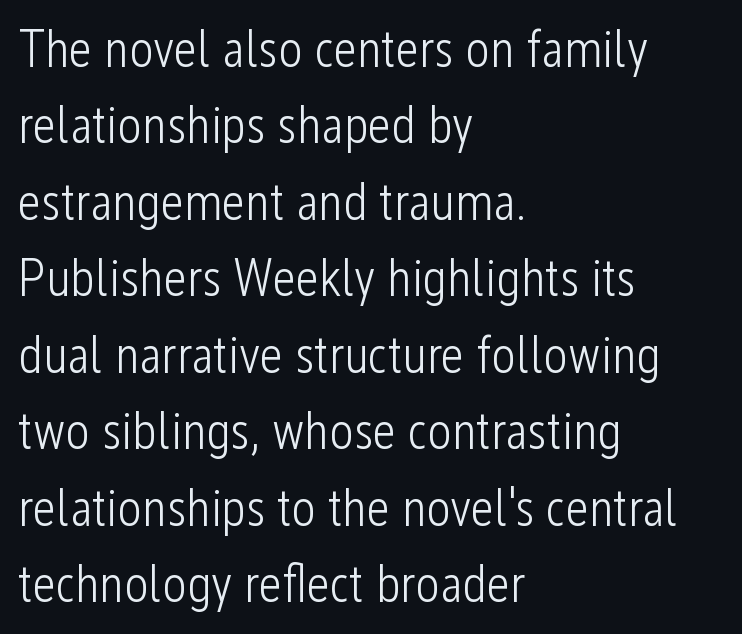
No chunkiness to these letters — they're not bold. Bare-footed words on every line. These lines sit exactly where default settings would place them. In terms of letterform style, serifs are entirely absent.
